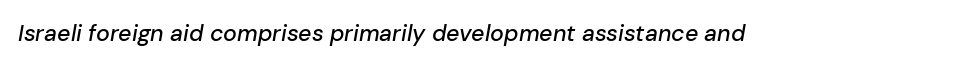
{"italic": "yes", "lean": "right", "slant_degrees": 10, "underline": "no", "letter_spacing": "normal", "letter_spacing_em": 0.0, "glyph_px": 23}
